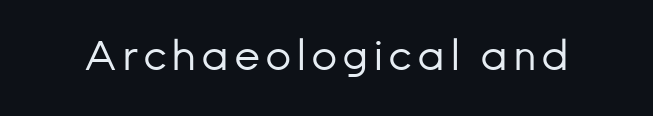
In terms of posture, this sample is upright. Type style note: lacks serifs. Anything drawn beneath the words? Only blank space. Proportional: the letters do not fall into vertical columns. A light-to-regular cut is what we see here.
